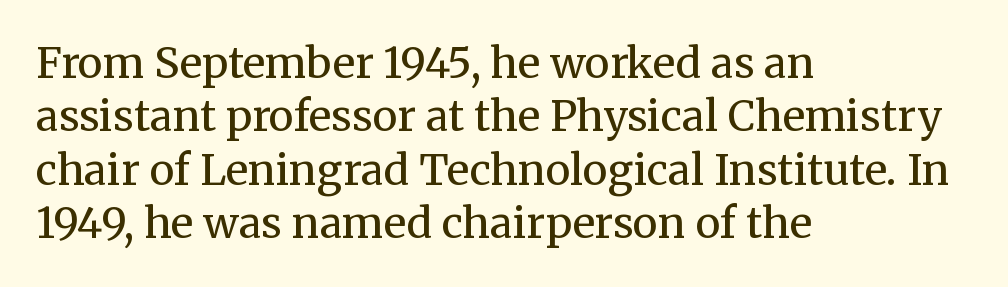
{"serif": "yes", "italic": "no", "bold": "no", "weight": "regular", "width": "normal", "stroke_contrast": "medium", "x_height": "medium", "monospaced": "no", "underline": "no", "align": "left", "line_spacing": "normal", "line_spacing_ratio": 1.27, "letter_spacing": "normal", "letter_spacing_em": 0.0, "glyph_px": 42}
